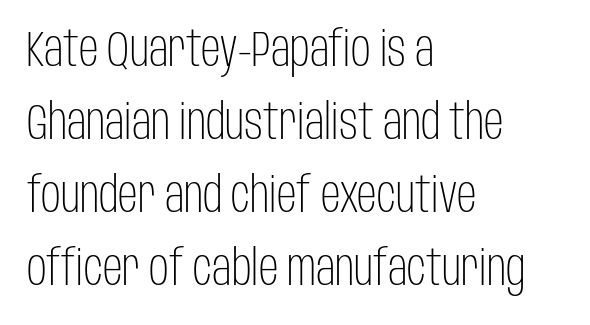
Q: Is the text bold? A: No.
Q: Is the text italic (slanted)? A: No, it is upright.
Q: Is the typeface a serif or a sans-serif typeface? A: Sans-serif.
Q: Is the text underlined? A: No.
Q: How is the paragraph aligned? A: Left-aligned.
Q: Is the spacing between letters normal or unusually wide? A: Normal.
Q: Is the spacing between lines tight, normal or loose? A: Normal.
Q: Width (condensed, normal, or wide)? A: Condensed.
Q: Stroke contrast? A: Low.
Q: x-height? A: Large.
Q: Monospaced? A: No.
